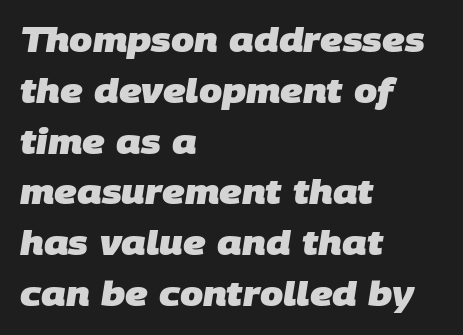
How heavy is the stroke? Heavy — this is a bold. Is this a fixed-width face? No — the glyphs have proportional, varying widths. Reading down the column, the eye jumps a familiar distance to each next line. Font category for this specimen: sans-serif. Default kerning and tracking; the words read as compact shapes. The glyphs are unaccompanied by any horizontal stroke below them.
